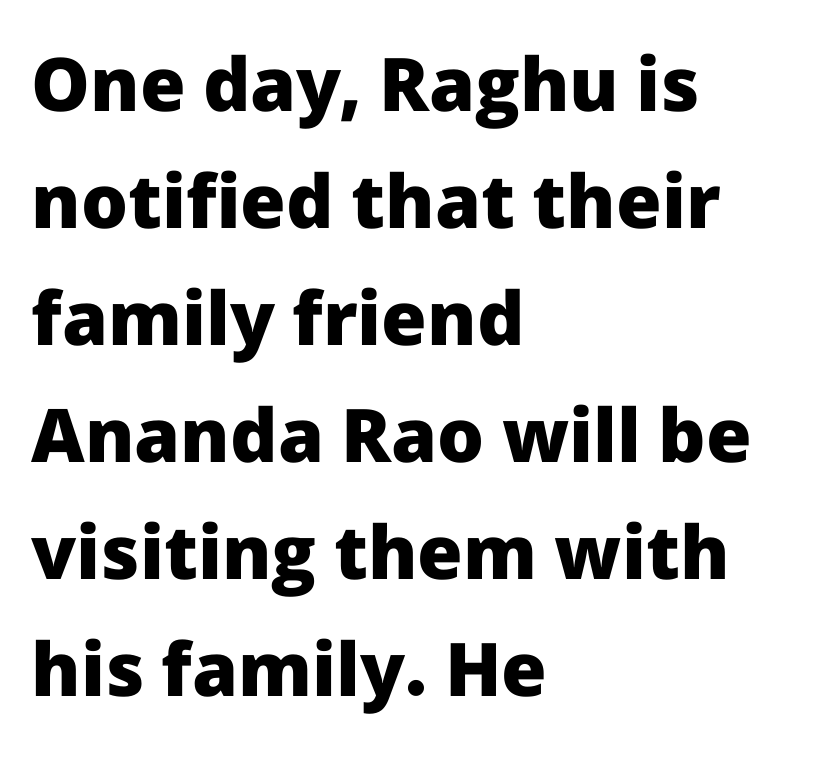
{"serif": "no", "italic": "no", "bold": "yes", "weight": "heavy", "width": "normal", "stroke_contrast": "low", "x_height": "medium", "monospaced": "no", "underline": "no", "align": "left", "line_spacing": "normal", "line_spacing_ratio": 1.58, "letter_spacing": "normal", "letter_spacing_em": 0.0, "glyph_px": 74}
